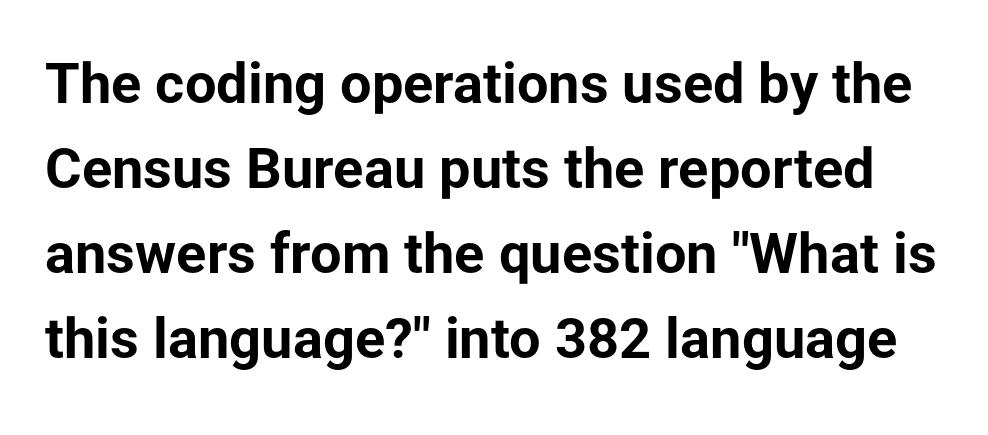
The glyphs are unaccompanied by any horizontal stroke below them. To sum up the face: it is a sans, with no serifs. Every character sits straight up, as roman type does. A typesetter would call this zero additional tracking. Successive baselines arrive at the customary interval. The typesetting leans heavy: a genuine bold.
